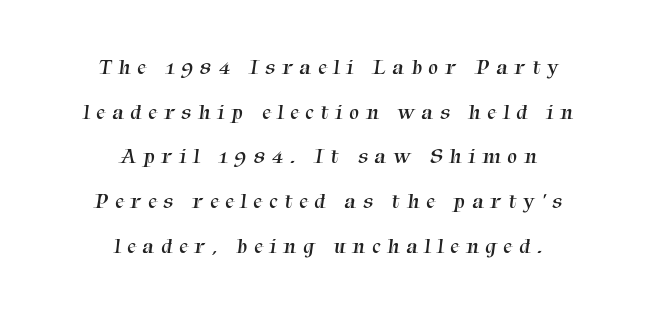
The image shows 22 px text type; set centered, loose line spacing (2.03x), unusually wide letter spacing (+0.31 em), not underlined.
